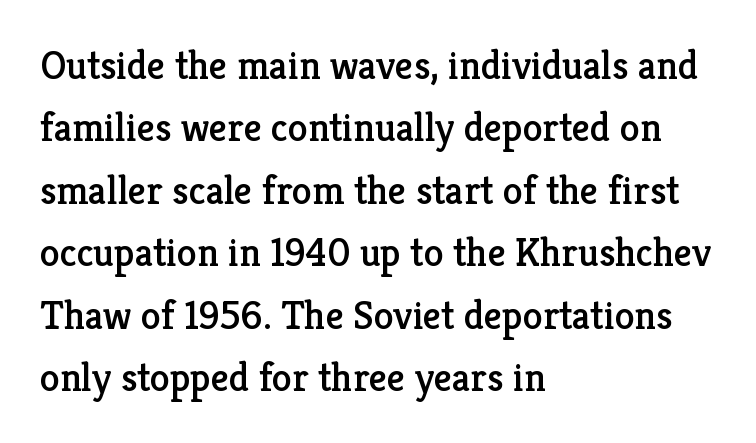
Q: Is the text italic (slanted)? A: No, it is upright.
Q: Is the typeface a serif or a sans-serif typeface? A: Serif.
Q: Is the text underlined? A: No.
Q: How is the paragraph aligned? A: Left-aligned.
Q: Is the spacing between letters normal or unusually wide? A: Normal.
Q: Is the spacing between lines tight, normal or loose? A: Normal.
Q: Width (condensed, normal, or wide)? A: Normal.
Q: Stroke contrast? A: Low.
Q: x-height? A: Medium.
Q: Monospaced? A: No.
